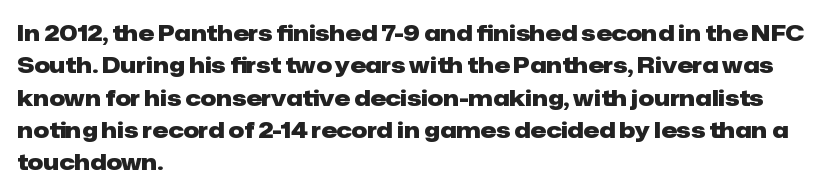
Q: Is the text bold? A: Yes.
Q: Is the text italic (slanted)? A: No, it is upright.
Q: Is the text underlined? A: No.
Q: How is the paragraph aligned? A: Left-aligned.
Q: Is the spacing between letters normal or unusually wide? A: Normal.
Q: Is the spacing between lines tight, normal or loose? A: Normal.
